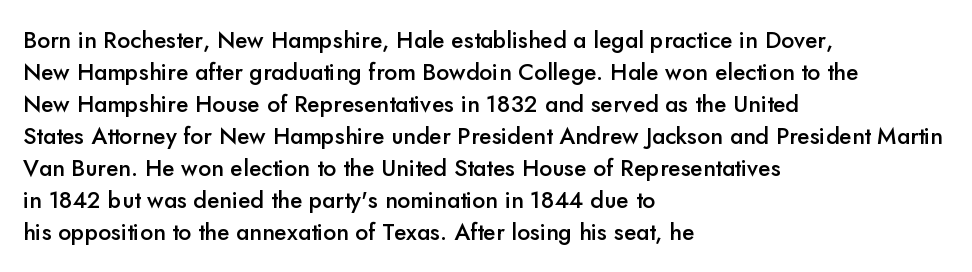
{"italic": "no", "bold": "semi", "underline": "no", "align": "left", "line_spacing": "normal", "line_spacing_ratio": 1.39, "letter_spacing": "normal", "letter_spacing_em": 0.0, "glyph_px": 23}
